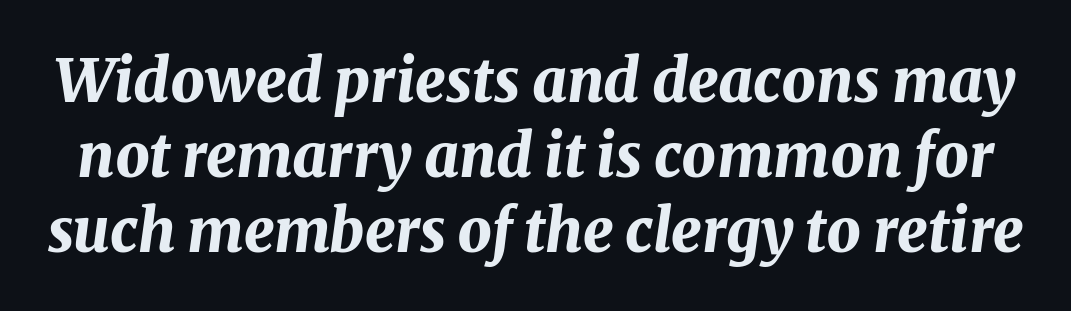
The image shows 60 px bold type, italic (leaning right); set normal line spacing (1.25x), normal letter spacing, not underlined; medium stroke contrast and a medium x-height.
